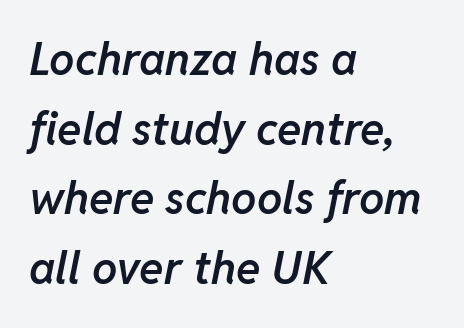
The image shows 45 px semibold type, italic (leaning right); set left-aligned, normal line spacing (1.55x), normal letter spacing, not underlined; low stroke contrast and a medium x-height.
